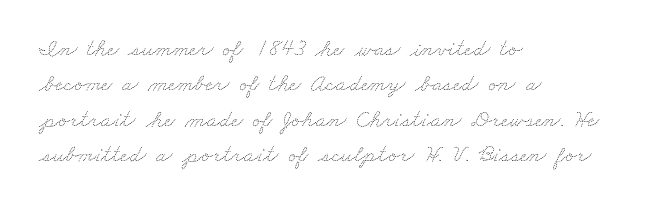
Decoration check: the copy has no underline. Words appear dense and cohesive because spacing is normal. Evenly set lines give the paragraph a standard silhouette. Is the block centered? No — it sits flush against the left margin.
